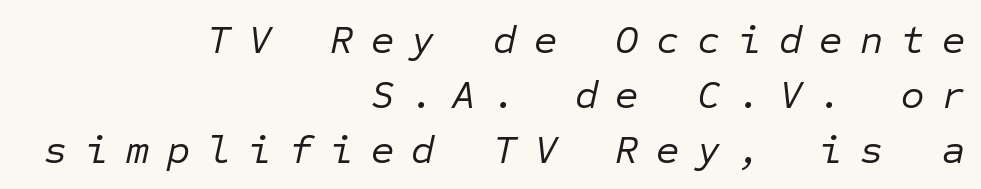
Q: Is the text bold? A: No.
Q: Is the text italic (slanted)? A: Yes, it leans right by about 12 degrees.
Q: Is the text underlined? A: No.
Q: How is the paragraph aligned? A: Right-aligned.
Q: Is the spacing between letters normal or unusually wide? A: Unusually wide.
Q: Is the spacing between lines tight, normal or loose? A: Normal.
Q: Width (condensed, normal, or wide)? A: Normal.
Q: Stroke contrast? A: Low.
Q: x-height? A: Medium.
Q: Monospaced? A: Yes.
